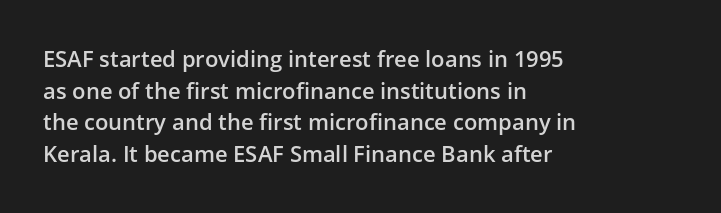
{"italic": "no", "bold": "semi", "underline": "no", "align": "left", "line_spacing": "normal", "line_spacing_ratio": 1.44, "letter_spacing": "normal", "letter_spacing_em": 0.0, "glyph_px": 22}
